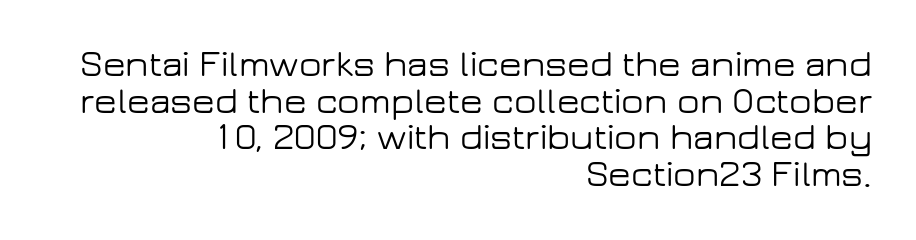
The image shows 37 px wide sans-serif type, upright; set right-aligned, tight line spacing (0.99x), normal letter spacing, not underlined; low stroke contrast and a medium x-height.
